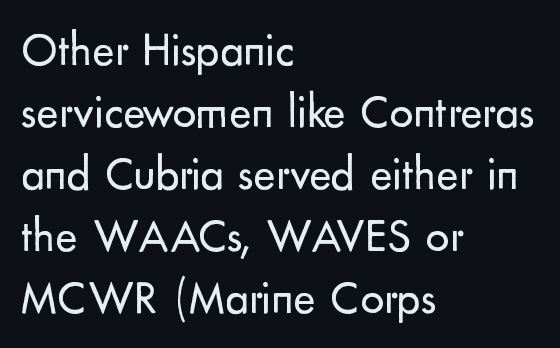
The image shows 47 px regular-weight sans-serif type, upright; set left-aligned, normal line spacing (1.32x), normal letter spacing, not underlined; low stroke contrast and a small x-height.
